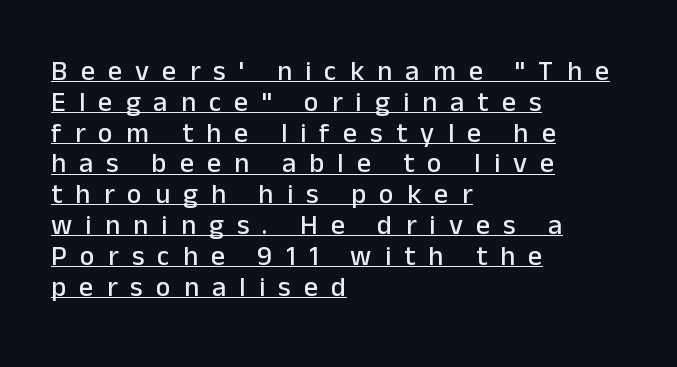
The image shows 28 px sans-serif type, upright; set left-aligned, tight line spacing (1.1x), unusually wide letter spacing (+0.47 em), underlined; low stroke contrast and a medium x-height.
